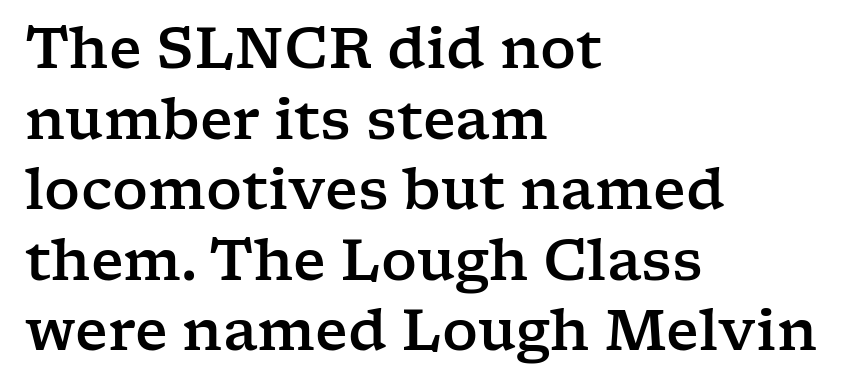
The image shows 56 px wide serif type, upright; set left-aligned, normal line spacing (1.26x), normal letter spacing, not underlined; low stroke contrast and a medium x-height.
